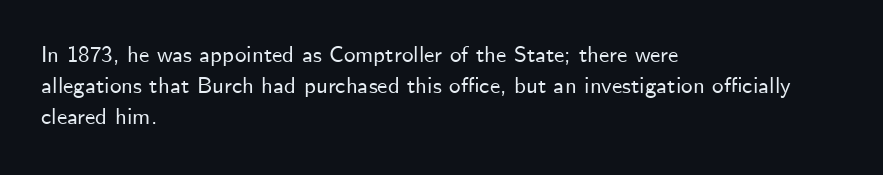
Q: Is the text italic (slanted)? A: No, it is upright.
Q: Is the text underlined? A: No.
Q: How is the paragraph aligned? A: Left-aligned.
Q: Is the spacing between letters normal or unusually wide? A: Normal.
Q: Is the spacing between lines tight, normal or loose? A: Normal.
